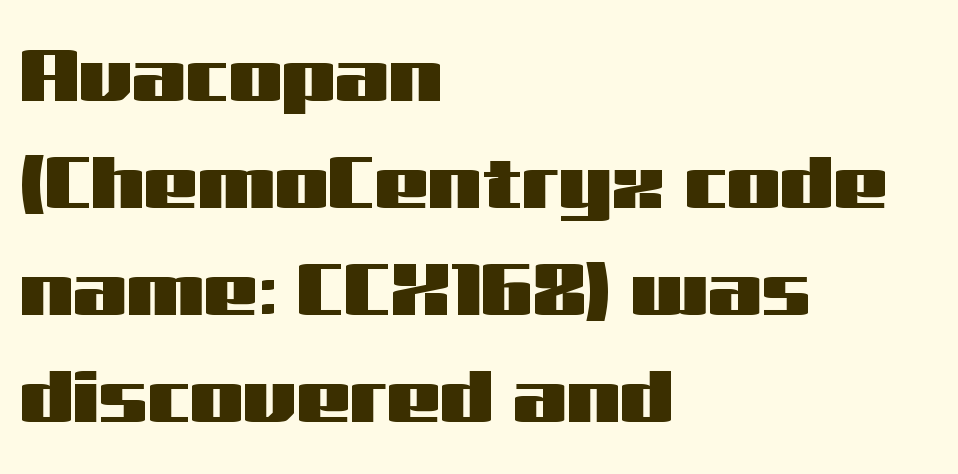
{"serif": "no", "italic": "no", "width": "wide", "stroke_contrast": "medium", "x_height": "medium", "monospaced": "no", "underline": "no", "align": "left", "line_spacing": "normal", "line_spacing_ratio": 1.41, "letter_spacing": "normal", "letter_spacing_em": 0.0, "glyph_px": 76}
